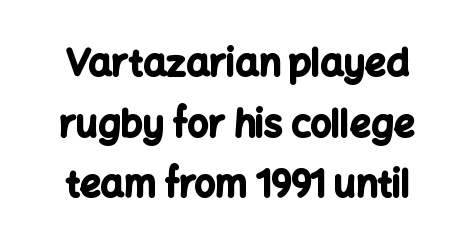
Q: Is the text bold? A: Yes.
Q: Is the text italic (slanted)? A: No, it is upright.
Q: Is the typeface a serif or a sans-serif typeface? A: Sans-serif.
Q: Is the text underlined? A: No.
Q: How is the paragraph aligned? A: Centered.
Q: Is the spacing between letters normal or unusually wide? A: Normal.
Q: Is the spacing between lines tight, normal or loose? A: Normal.
Q: Width (condensed, normal, or wide)? A: Normal.
Q: Stroke contrast? A: Low.
Q: x-height? A: Medium.
Q: Monospaced? A: No.
